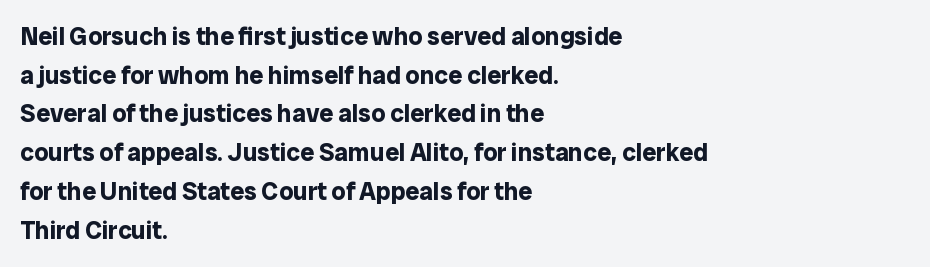
Q: Is the text bold? A: Yes.
Q: Is the text italic (slanted)? A: No, it is upright.
Q: Is the text underlined? A: No.
Q: How is the paragraph aligned? A: Left-aligned.
Q: Is the spacing between letters normal or unusually wide? A: Normal.
Q: Is the spacing between lines tight, normal or loose? A: Normal.
